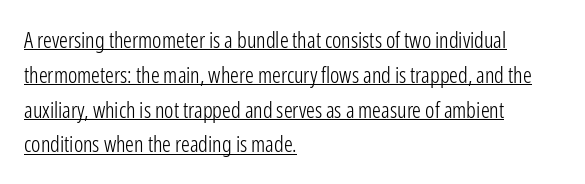
Q: Is the text bold? A: No.
Q: Is the text italic (slanted)? A: No, it is upright.
Q: Is the text underlined? A: Yes.
Q: How is the paragraph aligned? A: Left-aligned.
Q: Is the spacing between letters normal or unusually wide? A: Normal.
Q: Is the spacing between lines tight, normal or loose? A: Normal.
